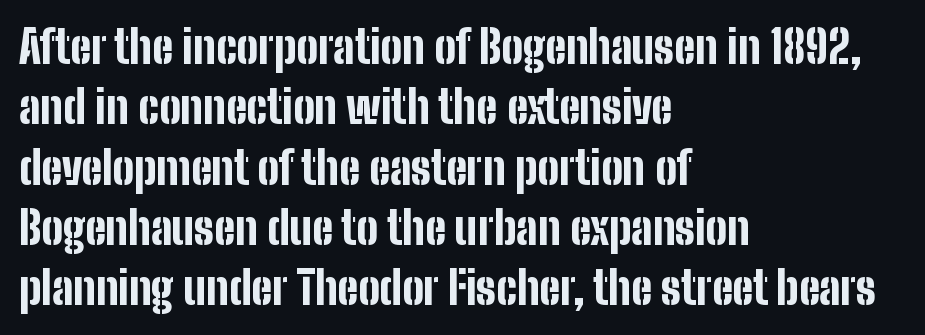
Q: Is the text bold? A: Yes.
Q: Is the text italic (slanted)? A: No, it is upright.
Q: Is the typeface a serif or a sans-serif typeface? A: Sans-serif.
Q: Is the text underlined? A: No.
Q: How is the paragraph aligned? A: Left-aligned.
Q: Is the spacing between letters normal or unusually wide? A: Normal.
Q: Is the spacing between lines tight, normal or loose? A: Normal.
Q: Width (condensed, normal, or wide)? A: Condensed.
Q: Stroke contrast? A: Low.
Q: x-height? A: Medium.
Q: Monospaced? A: No.
